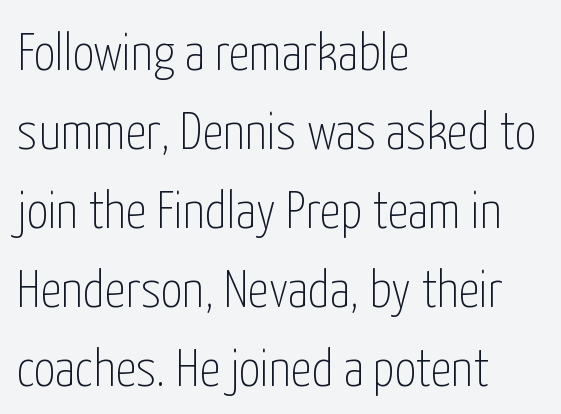
Q: Is the text bold? A: No.
Q: Is the text italic (slanted)? A: No, it is upright.
Q: Is the typeface a serif or a sans-serif typeface? A: Sans-serif.
Q: Is the text underlined? A: No.
Q: How is the paragraph aligned? A: Left-aligned.
Q: Is the spacing between letters normal or unusually wide? A: Normal.
Q: Is the spacing between lines tight, normal or loose? A: Normal.
Q: Width (condensed, normal, or wide)? A: Condensed.
Q: Stroke contrast? A: Low.
Q: x-height? A: Medium.
Q: Monospaced? A: No.
